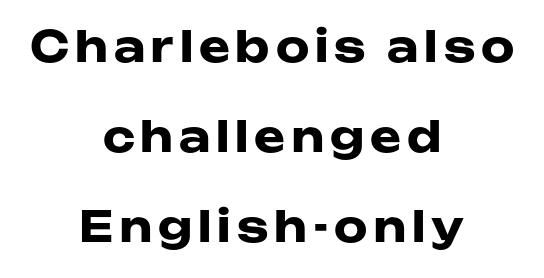
Q: Is the text bold? A: Yes.
Q: Is the text italic (slanted)? A: No, it is upright.
Q: Is the typeface a serif or a sans-serif typeface? A: Sans-serif.
Q: Is the text underlined? A: No.
Q: How is the paragraph aligned? A: Centered.
Q: Is the spacing between lines tight, normal or loose? A: Loose.
Q: Width (condensed, normal, or wide)? A: Wide.
Q: Stroke contrast? A: Low.
Q: x-height? A: Medium.
Q: Monospaced? A: No.
